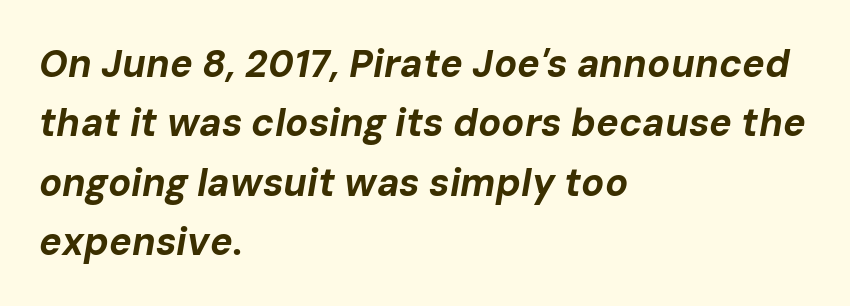
Q: Is the text bold? A: Yes.
Q: Is the text italic (slanted)? A: Yes, it leans right by about 10 degrees.
Q: Is the text underlined? A: No.
Q: How is the paragraph aligned? A: Left-aligned.
Q: Is the spacing between letters normal or unusually wide? A: Normal.
Q: Is the spacing between lines tight, normal or loose? A: Normal.
Q: Width (condensed, normal, or wide)? A: Normal.
Q: Stroke contrast? A: Low.
Q: x-height? A: Medium.
Q: Monospaced? A: No.
